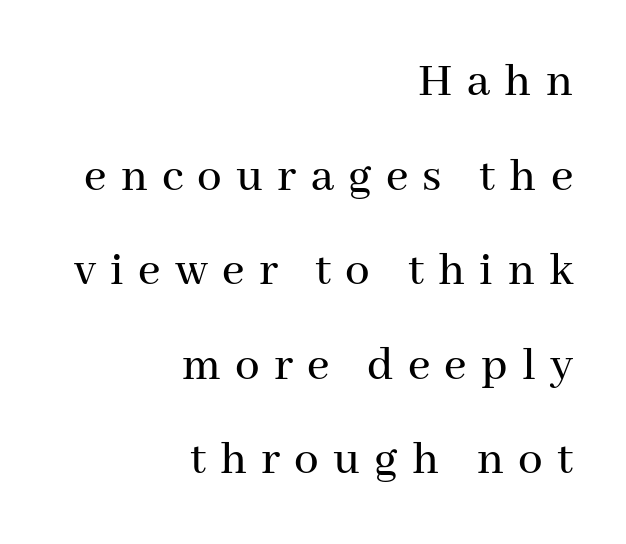
Posture: straight, roman, zero tilt. If you measured baseline to baseline, you'd find a long distance. The type family on display is of the serif kind. Display-style spreading of the glyphs; the letterfit is very open. Is this a fixed-width face? No — the glyphs have proportional, varying widths. Where is the straight margin? On the right.
